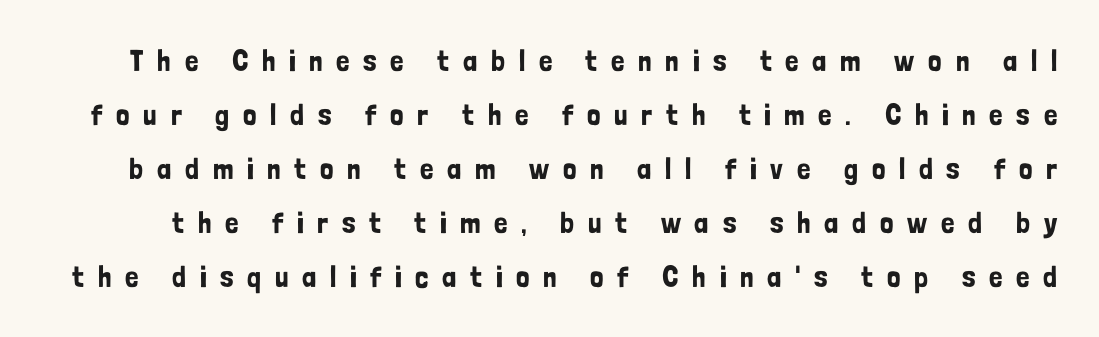
Q: Is the text italic (slanted)? A: No, it is upright.
Q: Is the typeface a serif or a sans-serif typeface? A: Sans-serif.
Q: Is the text underlined? A: No.
Q: Is the spacing between letters normal or unusually wide? A: Unusually wide.
Q: Width (condensed, normal, or wide)? A: Condensed.
Q: Stroke contrast? A: Low.
Q: x-height? A: Medium.
Q: Monospaced? A: No.
